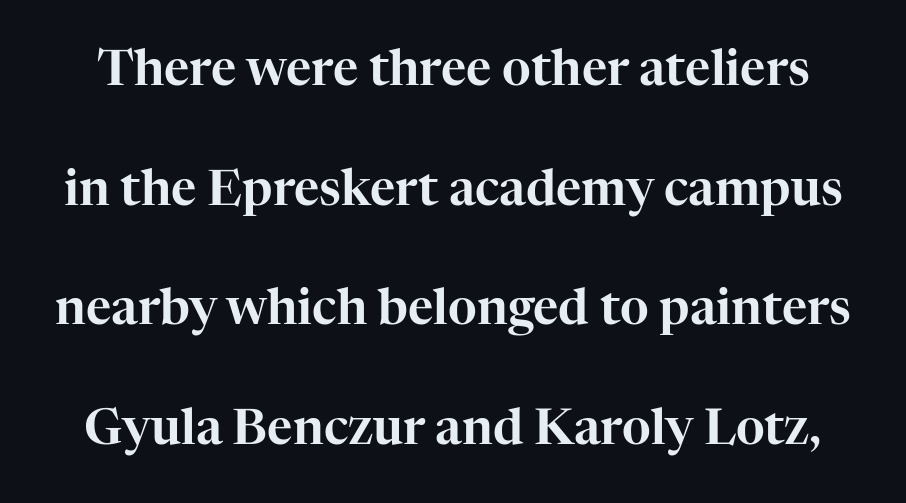
The image shows 49 px serif type, upright; set loose line spacing (2.44x), normal letter spacing, not underlined; high stroke contrast and a medium x-height.
